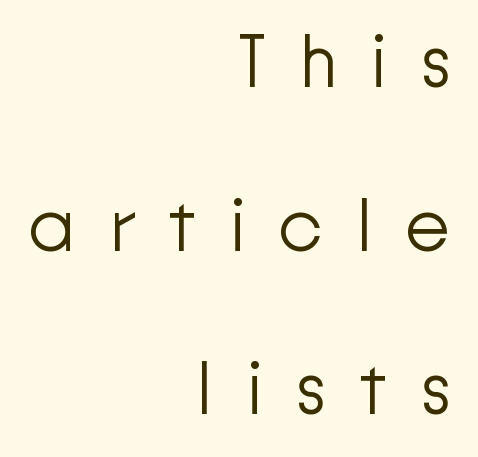
{"serif": "no", "italic": "no", "bold": "no", "weight": "light", "width": "normal", "stroke_contrast": "low", "x_height": "medium", "monospaced": "no", "underline": "no", "align": "right", "line_spacing": "loose", "line_spacing_ratio": 2.21, "letter_spacing": "wide", "letter_spacing_em": 0.44, "glyph_px": 74}
